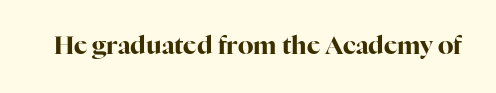
{"italic": "no", "bold": "yes", "underline": "no", "letter_spacing": "normal", "letter_spacing_em": 0.0, "glyph_px": 25}
